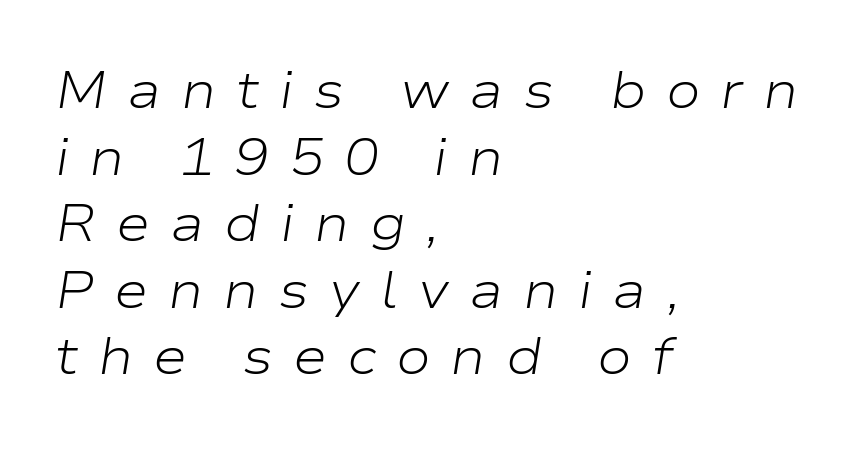
The string is rendered with underlining switched off. No heavy texture on the line: the type isn't bold. You could not count columns in this text — the font is proportionally spaced. A typesetter would call this heavily tracked-out type. When letters slant like this, we call the style italic. Interline gaps are of average width in this sample.
